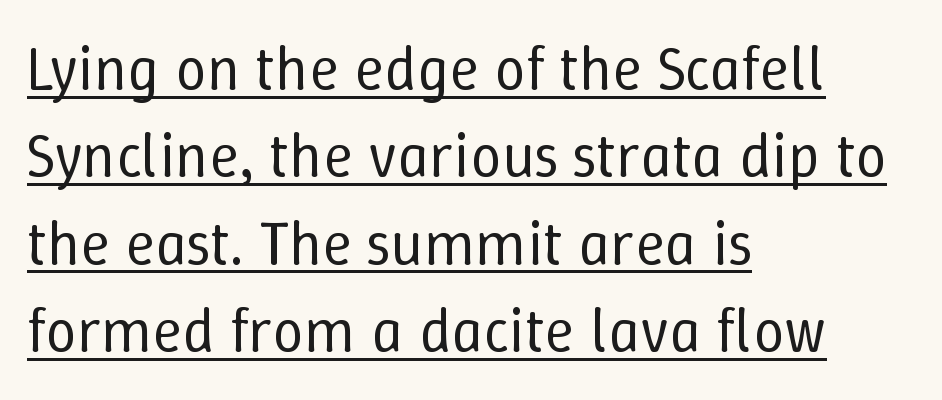
Q: Is the text bold? A: No.
Q: Is the text italic (slanted)? A: No, it is upright.
Q: Is the text underlined? A: Yes.
Q: How is the paragraph aligned? A: Left-aligned.
Q: Is the spacing between letters normal or unusually wide? A: Normal.
Q: Is the spacing between lines tight, normal or loose? A: Normal.
Q: Width (condensed, normal, or wide)? A: Normal.
Q: Stroke contrast? A: Low.
Q: x-height? A: Medium.
Q: Monospaced? A: No.
